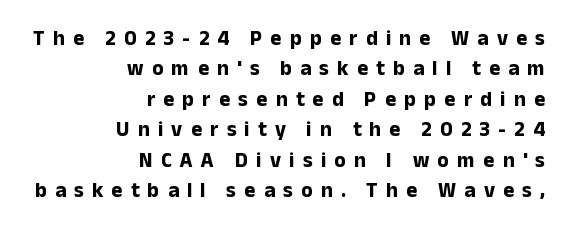
Q: Is the text bold? A: Yes.
Q: Is the text italic (slanted)? A: No, it is upright.
Q: Is the text underlined? A: No.
Q: How is the paragraph aligned? A: Right-aligned.
Q: Is the spacing between letters normal or unusually wide? A: Unusually wide.
Q: Is the spacing between lines tight, normal or loose? A: Normal.
